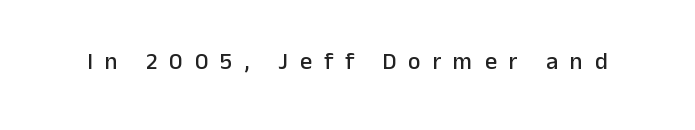
{"italic": "no", "underline": "no", "letter_spacing": "wide", "letter_spacing_em": 0.49, "glyph_px": 24}
